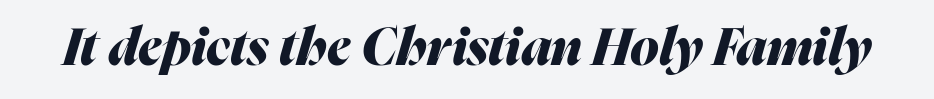
Q: Is the text bold? A: Yes.
Q: Is the text italic (slanted)? A: Yes, it leans right by about 16 degrees.
Q: Is the text underlined? A: No.
Q: Is the spacing between letters normal or unusually wide? A: Normal.
Q: Width (condensed, normal, or wide)? A: Normal.
Q: Stroke contrast? A: Medium.
Q: x-height? A: Medium.
Q: Monospaced? A: No.
